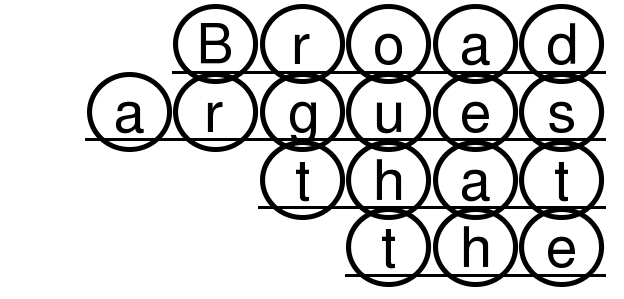
{"italic": "no", "width": "wide", "x_height": "large", "underline": "yes", "align": "right", "line_spacing_ratio": 1.21, "letter_spacing": "normal", "letter_spacing_em": 0.0, "glyph_px": 56}
